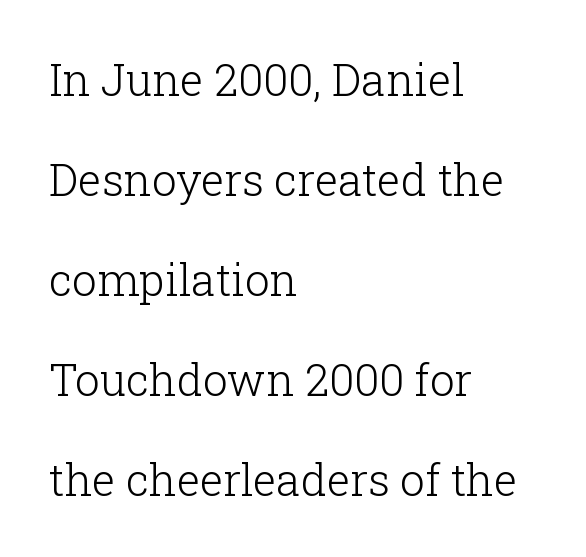
{"serif": "yes", "italic": "no", "bold": "no", "weight": "light", "width": "normal", "stroke_contrast": "low", "x_height": "medium", "monospaced": "no", "underline": "no", "align": "left", "line_spacing": "loose", "line_spacing_ratio": 2.27, "letter_spacing": "normal", "letter_spacing_em": 0.0, "glyph_px": 44}
